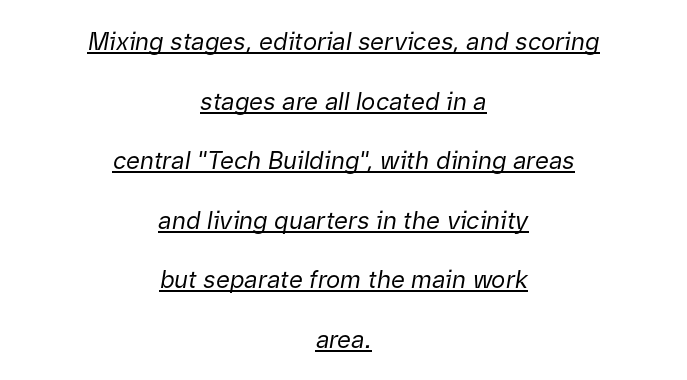
Q: Is the text bold? A: No.
Q: Is the text italic (slanted)? A: Yes, it leans right by about 9 degrees.
Q: Is the text underlined? A: Yes.
Q: How is the paragraph aligned? A: Centered.
Q: Is the spacing between letters normal or unusually wide? A: Normal.
Q: Is the spacing between lines tight, normal or loose? A: Loose.
